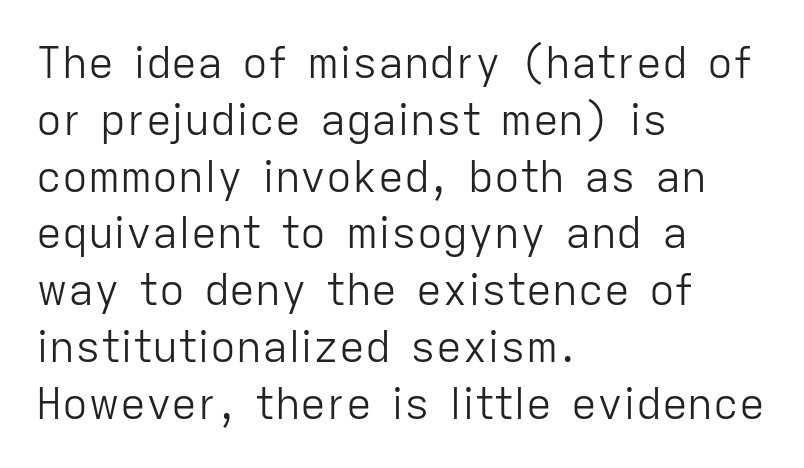
The foot of each line stays bare and open. Do the characters align in a grid? No, the font is proportional. The paragraph shown leans on its left margin. Weight: in the light-to-regular range.
